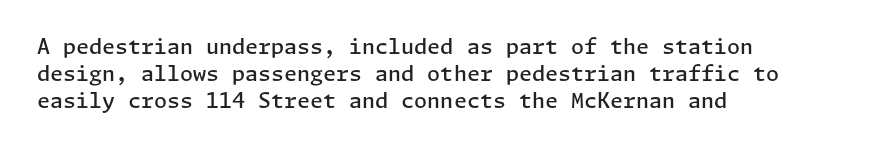
{"italic": "no", "bold": "semi", "underline": "no", "align": "left", "line_spacing": "normal", "line_spacing_ratio": 1.28, "letter_spacing": "normal", "letter_spacing_em": 0.0, "glyph_px": 21}
